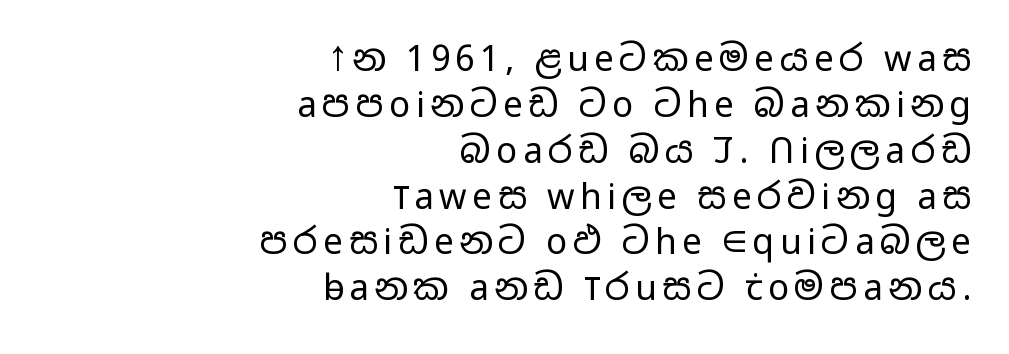
The image shows 35 px regular-weight, wide sans-serif type, upright; set right-aligned, normal line spacing (1.31x), not underlined; low stroke contrast and a medium x-height.
